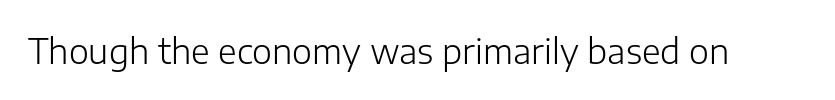
{"serif": "no", "italic": "no", "bold": "no", "weight": "light", "width": "normal", "stroke_contrast": "low", "x_height": "medium", "monospaced": "no", "underline": "no", "letter_spacing": "normal", "letter_spacing_em": 0.0, "glyph_px": 34}
